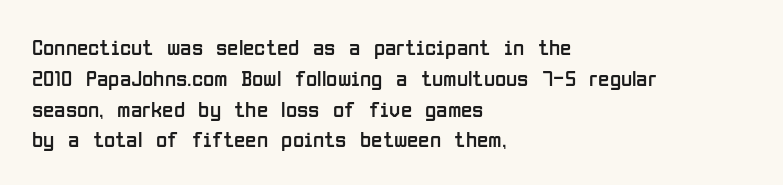
The image shows 23 px text type, upright; set left-aligned, normal line spacing (1.34x), normal letter spacing, not underlined.
